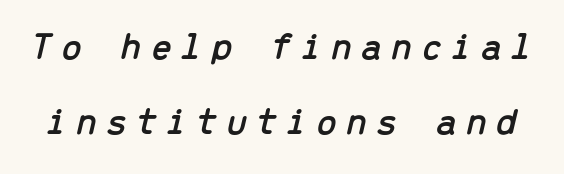
{"italic": "yes", "lean": "right", "slant_degrees": 13, "width": "normal", "stroke_contrast": "low", "x_height": "medium", "monospaced": "yes", "underline": "no", "line_spacing": "loose", "line_spacing_ratio": 1.93, "letter_spacing": "wide", "letter_spacing_em": 0.21, "glyph_px": 39}
